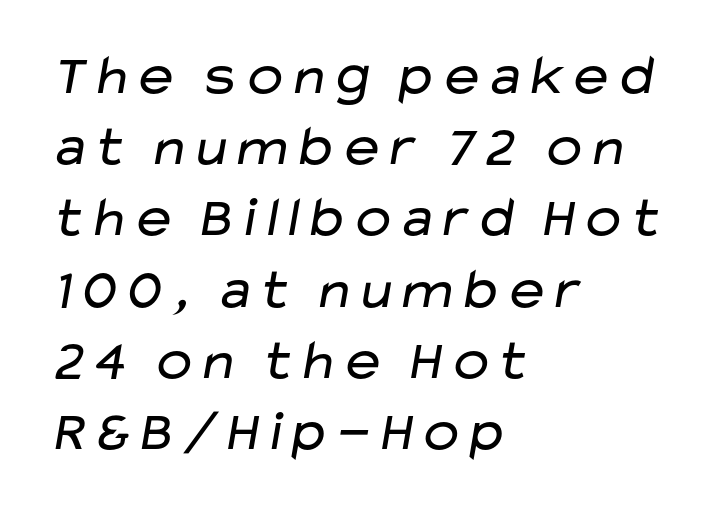
The image shows 57 px regular-weight, wide sans-serif type; set left-aligned, normal line spacing (1.25x), normal letter spacing, not underlined; low stroke contrast and a medium x-height.
